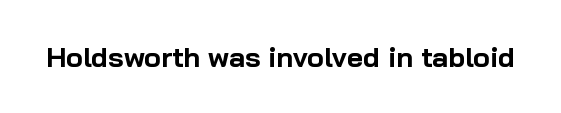
The image shows 28 px bold sans-serif type, upright; set normal letter spacing, not underlined; low stroke contrast and a medium x-height.
